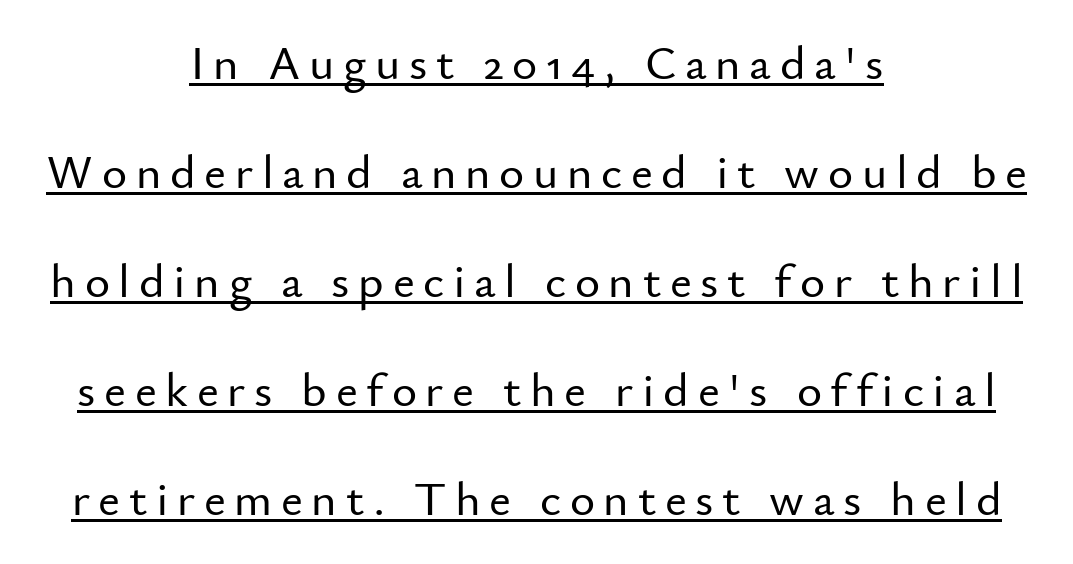
The image shows 48 px sans-serif type, upright; set centered, loose line spacing (2.27x), underlined; low stroke contrast and a small x-height.
